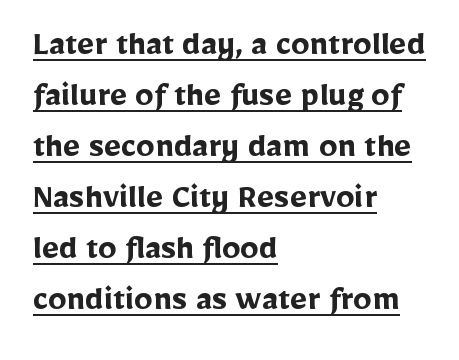
Q: Is the text bold? A: Yes.
Q: Is the text italic (slanted)? A: No, it is upright.
Q: Is the typeface a serif or a sans-serif typeface? A: Sans-serif.
Q: Is the text underlined? A: Yes.
Q: How is the paragraph aligned? A: Left-aligned.
Q: Is the spacing between letters normal or unusually wide? A: Normal.
Q: Is the spacing between lines tight, normal or loose? A: Normal.
Q: Width (condensed, normal, or wide)? A: Normal.
Q: Stroke contrast? A: Low.
Q: x-height? A: Medium.
Q: Monospaced? A: No.
